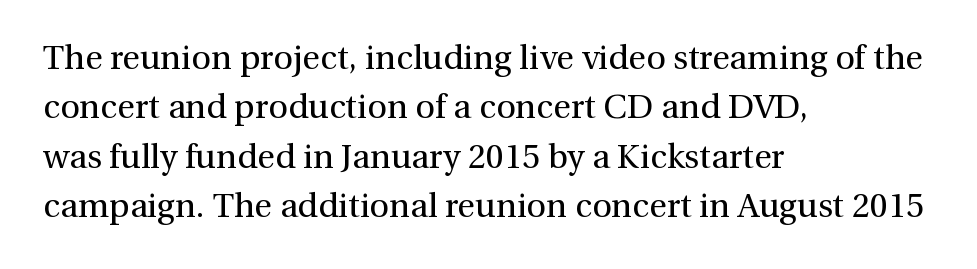
Proportional: the letters do not fall into vertical columns. In terms of letterform style, serifs are clearly present. Unlike italic type, these characters show no tilt at all. Interline gaps are of average width in this sample. The letterforms sit shoulder to shoulder at normal distance. The typesetting does not lean heavy: it is not bold.
